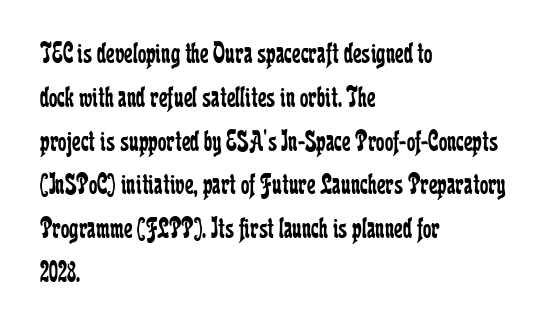
What stands out about the letter spacing? Nothing — it is the standard amount. The block of text has a typical density, with ordinary space between rows. Is this a fixed-width face? No — the glyphs have proportional, varying widths. Which margin do the lines hug? The left one — the right edge is uneven. Has an underline been added? It has not.
